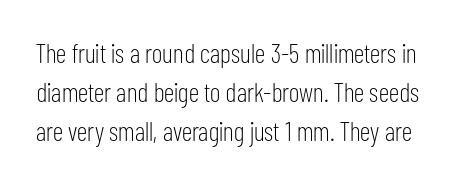
{"italic": "no", "bold": "no", "underline": "no", "line_spacing": "normal", "line_spacing_ratio": 1.45, "letter_spacing": "normal", "letter_spacing_em": 0.0, "glyph_px": 27}
